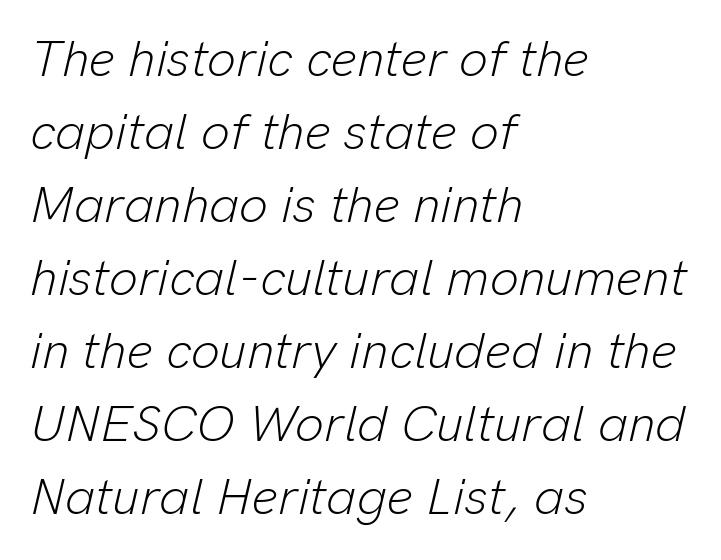
{"italic": "yes", "lean": "right", "slant_degrees": 13, "bold": "no", "weight": "light", "width": "normal", "stroke_contrast": "low", "x_height": "medium", "monospaced": "no", "underline": "no", "align": "left", "line_spacing": "normal", "line_spacing_ratio": 1.43, "letter_spacing": "normal", "letter_spacing_em": 0.0, "glyph_px": 51}
